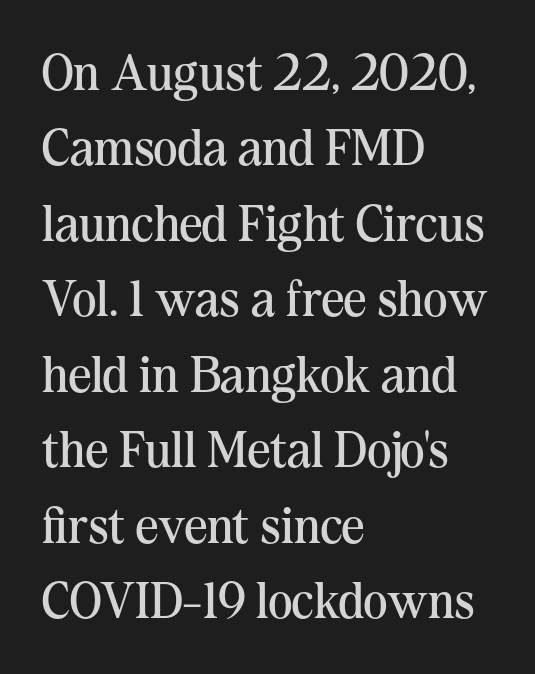
{"serif": "yes", "italic": "no", "bold": "no", "weight": "regular", "width": "normal", "stroke_contrast": "medium", "x_height": "medium", "monospaced": "no", "underline": "no", "align": "left", "line_spacing": "normal", "line_spacing_ratio": 1.48, "letter_spacing": "normal", "letter_spacing_em": 0.0, "glyph_px": 51}
